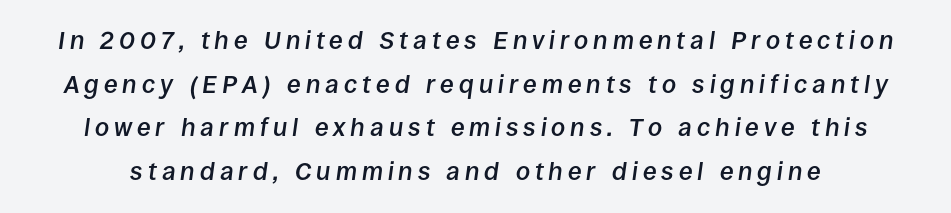
Characters are canted at an angle relative to the baseline's perpendicular. Between one letter and the next there's a generous, obvious gap. The glyphs are unaccompanied by any horizontal stroke below them. A bit beefed up — I'd call it semibold rather than bold.
